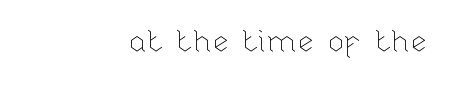
Q: Is the text bold? A: No.
Q: Is the text italic (slanted)? A: No, it is upright.
Q: Is the text underlined? A: No.
Q: How is the paragraph aligned? A: Right-aligned.
Q: Is the spacing between letters normal or unusually wide? A: Normal.
Q: Width (condensed, normal, or wide)? A: Normal.
Q: Stroke contrast? A: Low.
Q: x-height? A: Medium.
Q: Monospaced? A: No.
